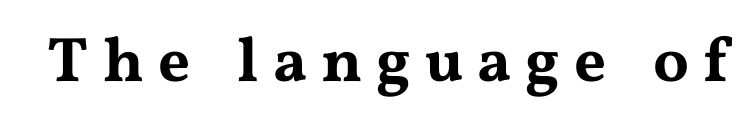
The image shows 63 px wide serif type, upright; set unusually wide letter spacing (+0.22 em), not underlined; medium stroke contrast and a medium x-height.
